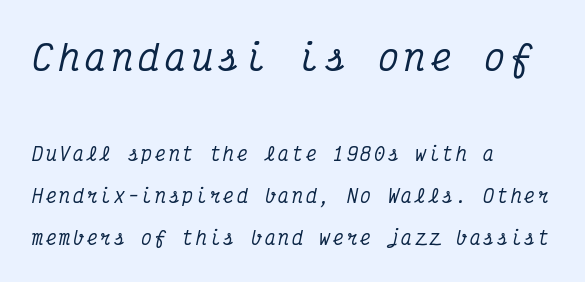
The string is rendered with underlining switched off. Layout note: lines flush left. Here the designer chose a console-style face with uniform glyph widths. Vertical spacing — loose. This rendering employs a face with finishing strokes, i.e., a serif. Which chunk is bigger? The first one — the top block dwarfs the bottom.
